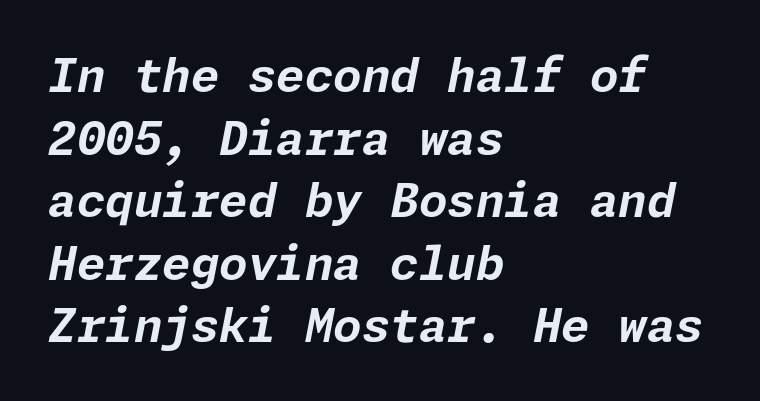
{"italic": "yes", "lean": "right", "slant_degrees": 11, "bold": "yes", "weight": "bold", "width": "normal", "stroke_contrast": "low", "x_height": "medium", "underline": "no", "align": "left", "line_spacing": "normal", "line_spacing_ratio": 1.36, "letter_spacing": "normal", "letter_spacing_em": 0.0, "glyph_px": 46}
